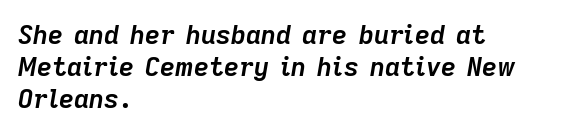
The image shows 26 px bold type, italic (leaning right); set left-aligned, line spacing 1.23x, normal letter spacing, not underlined.
